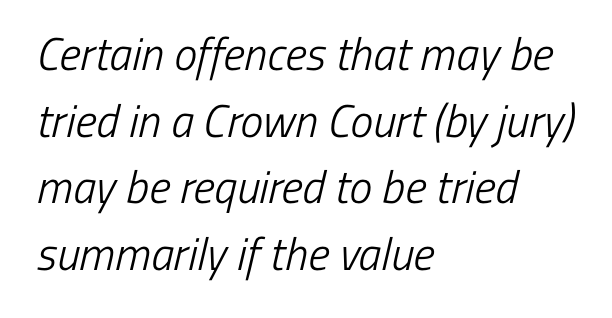
{"serif": "no", "bold": "no", "weight": "light", "width": "condensed", "stroke_contrast": "low", "x_height": "medium", "monospaced": "no", "underline": "no", "align": "left", "line_spacing": "normal", "line_spacing_ratio": 1.45, "letter_spacing": "normal", "letter_spacing_em": 0.0, "glyph_px": 46}
